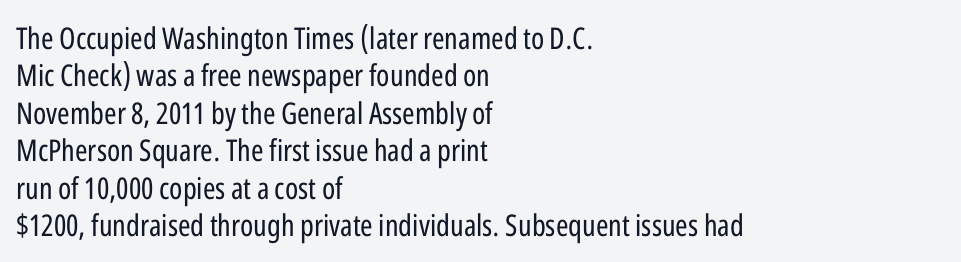
Regarding leading, the lines here are spaced in the standard way. Casual observation: everything's shoved over to the left. Do the letters lean? They stand straight. Stems and bowls with no extra thickness — not bold.
